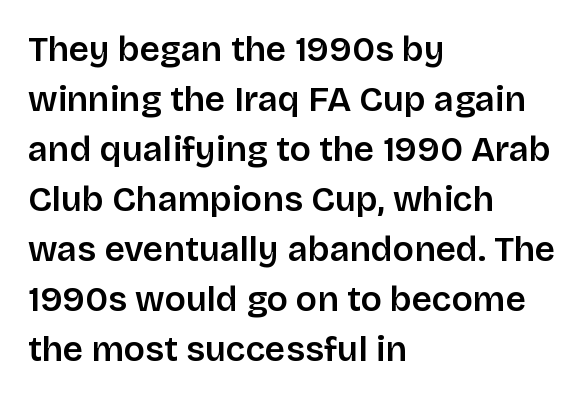
The image shows 35 px semibold sans-serif type, upright; set left-aligned, normal line spacing (1.43x), normal letter spacing, not underlined; low stroke contrast and a large x-height.
